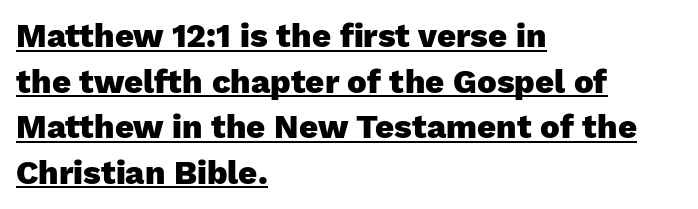
{"serif": "no", "italic": "no", "bold": "yes", "weight": "heavy", "width": "normal", "stroke_contrast": "low", "x_height": "medium", "monospaced": "no", "underline": "yes", "align": "left", "line_spacing": "normal", "line_spacing_ratio": 1.38, "letter_spacing": "normal", "letter_spacing_em": 0.0, "glyph_px": 33}
